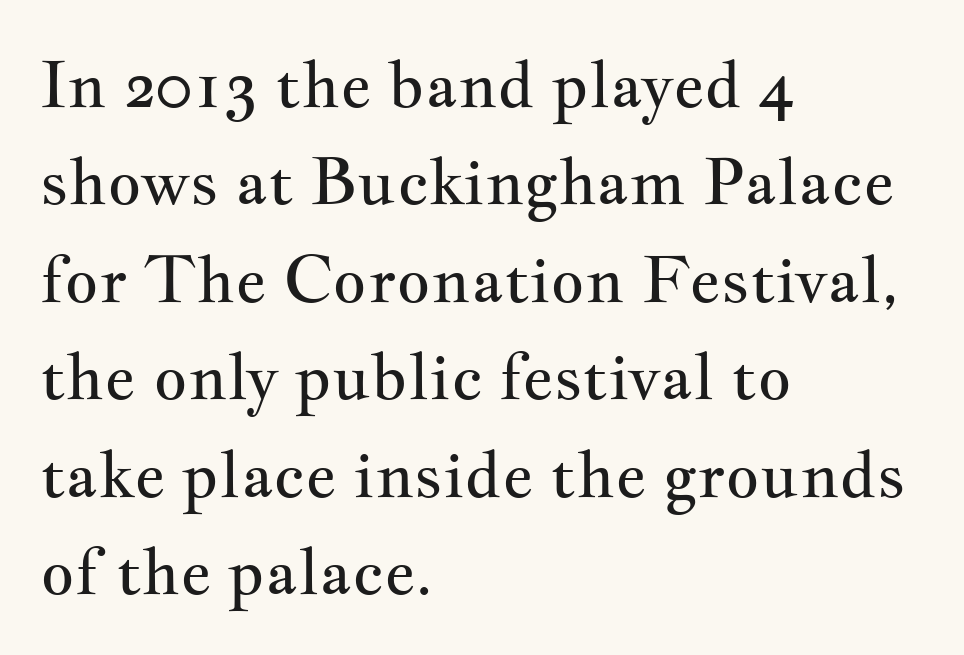
{"serif": "yes", "italic": "no", "bold": "no", "weight": "regular", "width": "wide", "stroke_contrast": "medium", "x_height": "small", "monospaced": "no", "underline": "no", "align": "left", "line_spacing": "normal", "line_spacing_ratio": 1.5, "letter_spacing": "normal", "letter_spacing_em": 0.0, "glyph_px": 65}
